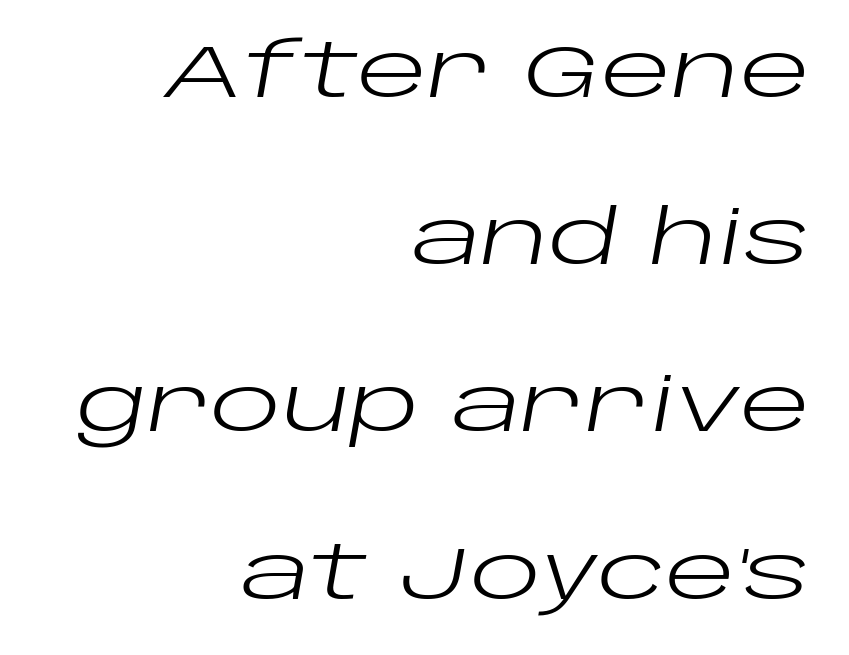
The image shows 74 px regular-weight, wide type, italic (leaning right); set right-aligned, loose line spacing (2.26x), normal letter spacing, not underlined; low stroke contrast and a large x-height.
